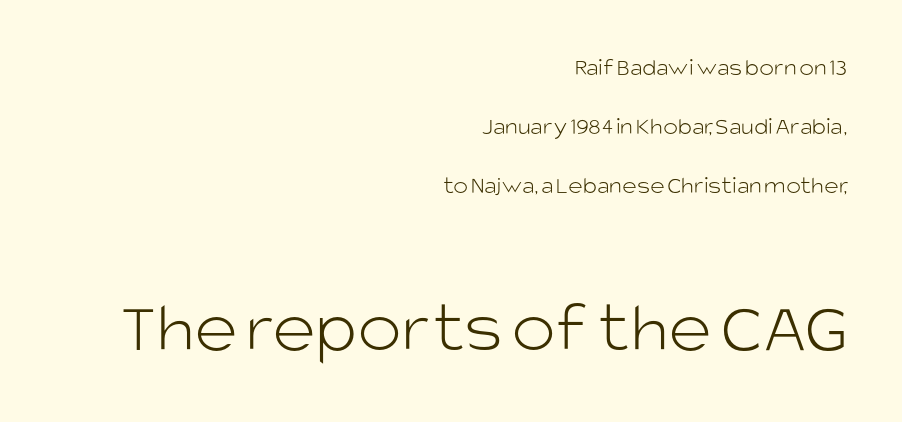
Q: Is the text bold? A: No.
Q: Is the text italic (slanted)? A: No, it is upright.
Q: Is the typeface a serif or a sans-serif typeface? A: Sans-serif.
Q: Is the text underlined? A: No.
Q: How is the paragraph aligned? A: Right-aligned.
Q: Is the spacing between letters normal or unusually wide? A: Normal.
Q: Is the spacing between lines tight, normal or loose? A: Loose.
Q: Which block of text is set in a larger size, the first (top) or the second (bottom)? A: The second (bottom) one.
Q: Width (condensed, normal, or wide)? A: Normal.
Q: Stroke contrast? A: Low.
Q: x-height? A: Large.
Q: Monospaced? A: No.
